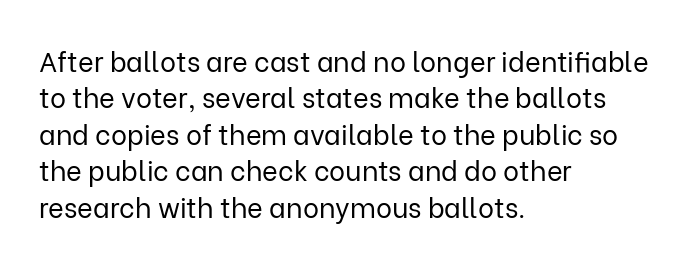
Upright lettering throughout. Reading down the column, the eye jumps a familiar distance to each next line. The typesetting does not lean heavy: it is not bold. Horizontal alignment here is leftward, the default for most running prose. The space directly below the letters is spotless. Glyph-to-glyph distance matches everyday printed text.
